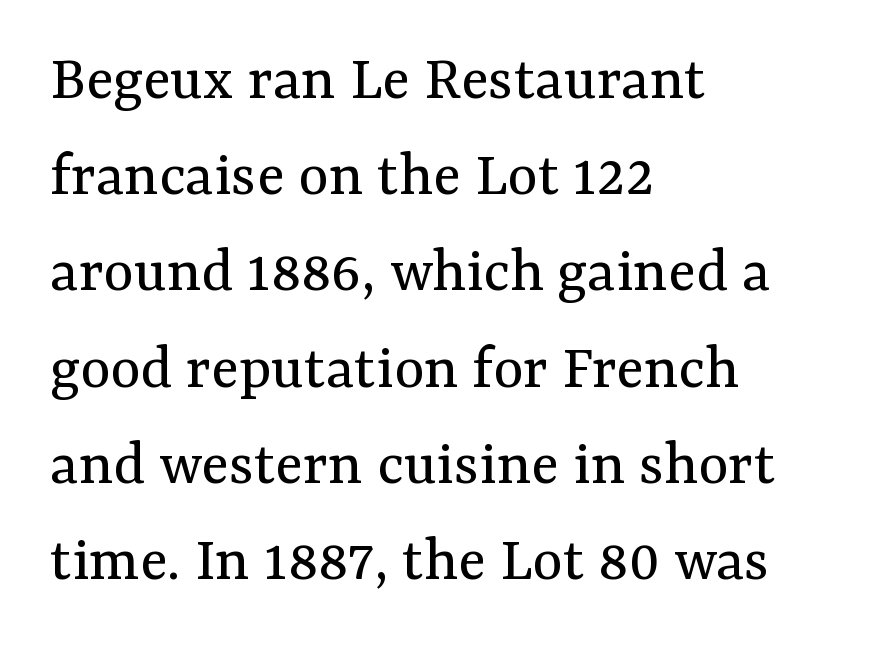
Q: Is the text bold? A: No.
Q: Is the text italic (slanted)? A: No, it is upright.
Q: Is the typeface a serif or a sans-serif typeface? A: Serif.
Q: Is the text underlined? A: No.
Q: How is the paragraph aligned? A: Left-aligned.
Q: Is the spacing between letters normal or unusually wide? A: Normal.
Q: Is the spacing between lines tight, normal or loose? A: Normal.
Q: Width (condensed, normal, or wide)? A: Normal.
Q: Stroke contrast? A: Medium.
Q: x-height? A: Medium.
Q: Monospaced? A: No.
